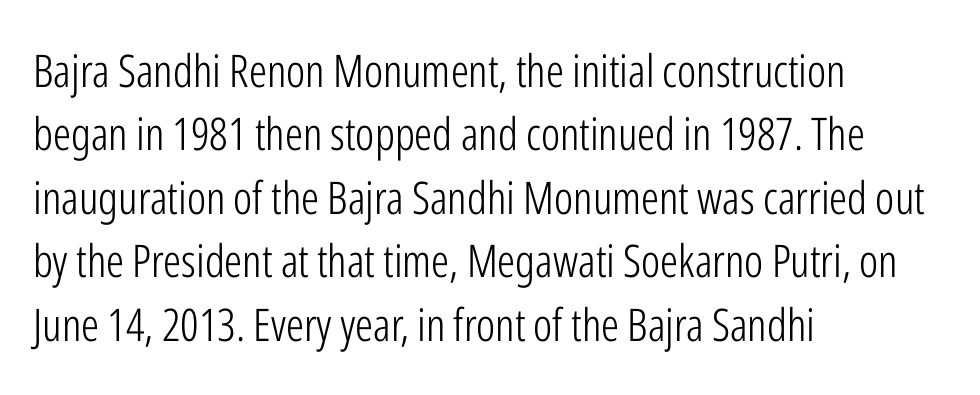
Casual observation: everything's shoved over to the left. The passage shown has conventional tracking throughout. Whoever set this chose a conventional vertical rhythm. Is this a fixed-width face? No — the glyphs have proportional, varying widths.
